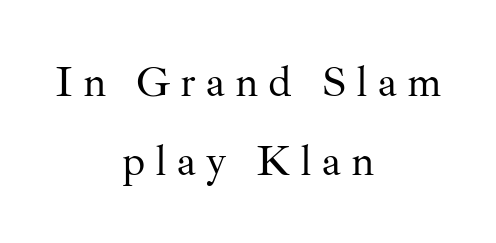
The image shows 43 px regular-weight serif type, upright; set centered, line spacing 1.83x, unusually wide letter spacing (+0.22 em), not underlined; medium stroke contrast and a small x-height.
